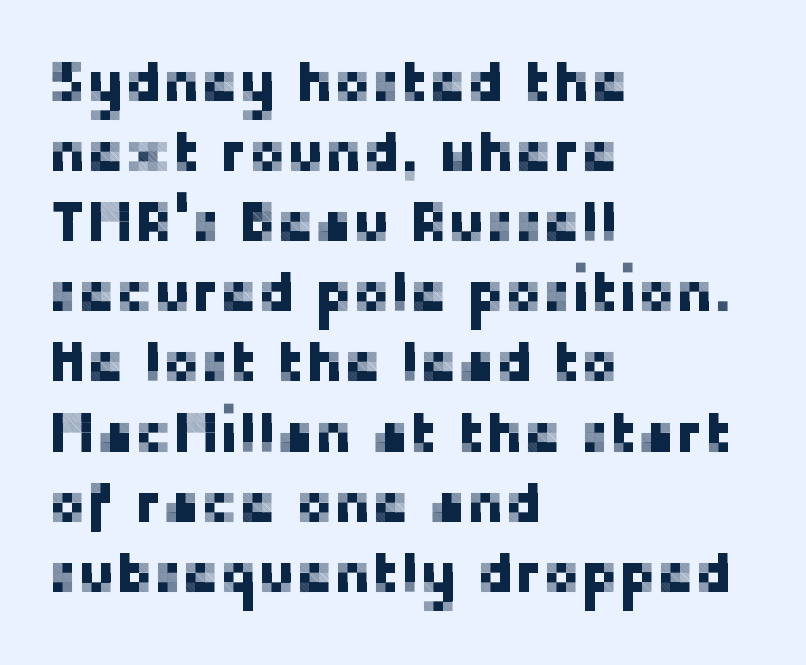
The image shows 57 px sans-serif type, upright; set left-aligned, line spacing 1.23x, normal letter spacing, not underlined; low stroke contrast and a medium x-height.
